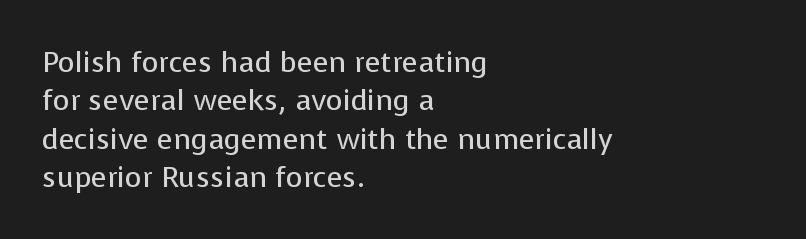
Each line starts at the same left margin while the right side varies. Letters rest on an invisible, unmarked baseline. Does extra space separate the letters? No, they use regular spacing. A typesetter would call this leading conventional body-copy spacing.
